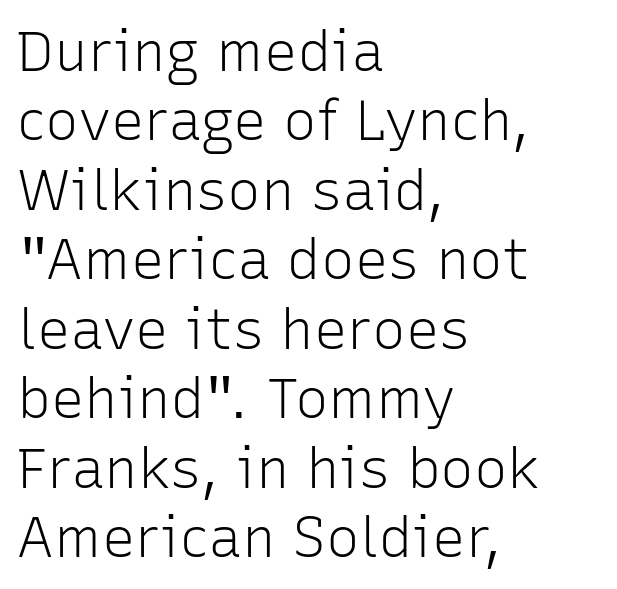
Q: Is the text bold? A: No.
Q: Is the text italic (slanted)? A: No, it is upright.
Q: Is the typeface a serif or a sans-serif typeface? A: Sans-serif.
Q: Is the text underlined? A: No.
Q: How is the paragraph aligned? A: Left-aligned.
Q: Is the spacing between letters normal or unusually wide? A: Normal.
Q: Width (condensed, normal, or wide)? A: Normal.
Q: Stroke contrast? A: Low.
Q: x-height? A: Medium.
Q: Monospaced? A: No.
